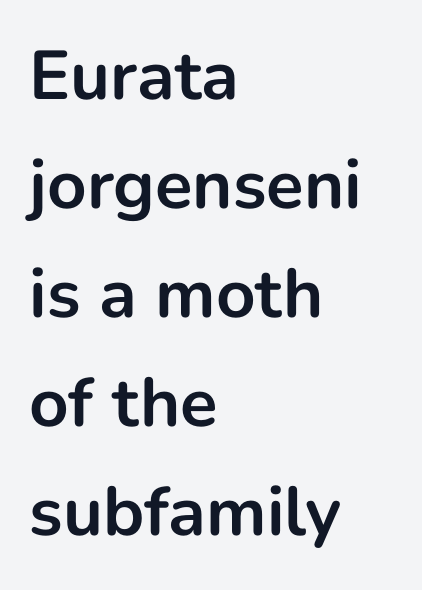
Regarding serifs, this sample does without them. The space beneath each line is pristine and unruled. What stands out about the letter spacing? Nothing — it is the standard amount. The typesetter chose a ragged-right arrangement here.
